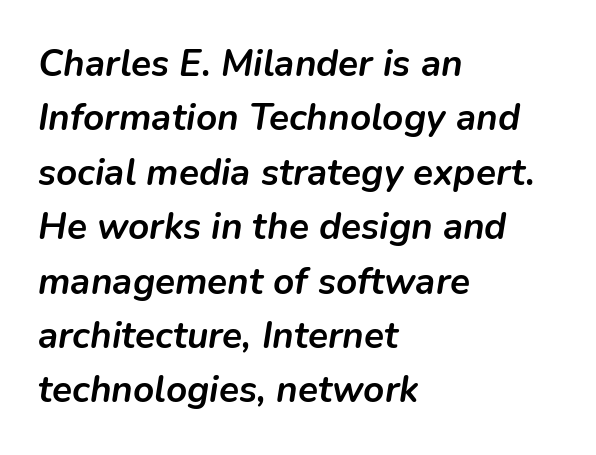
The text block is weighted toward the left margin, trailing off unevenly rightward. Successive baselines arrive at the customary interval. The gaps between neighbouring characters are ordinary and unremarkable. Caption: bold face, heavy strokes. A bare baseline throughout the passage.
